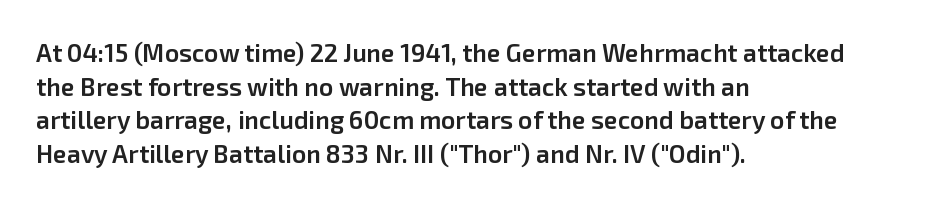
{"italic": "no", "bold": "semi", "underline": "no", "align": "left", "line_spacing": "normal", "line_spacing_ratio": 1.35, "letter_spacing": "normal", "letter_spacing_em": 0.0, "glyph_px": 25}
